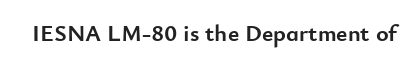
The image shows 24 px bold type, upright; set normal letter spacing, not underlined.
